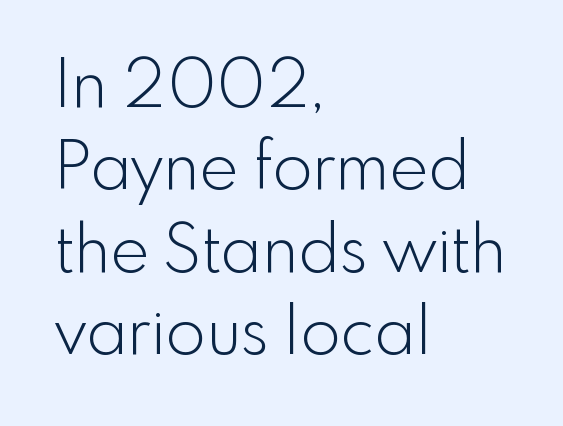
{"serif": "no", "italic": "no", "bold": "no", "weight": "light", "width": "normal", "x_height": "small", "monospaced": "no", "underline": "no", "align": "left", "line_spacing": "normal", "line_spacing_ratio": 1.25, "letter_spacing": "normal", "letter_spacing_em": 0.0, "glyph_px": 66}
